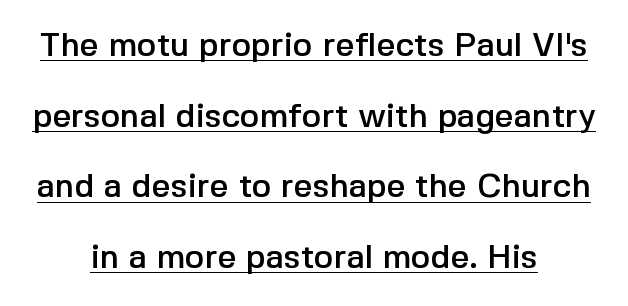
Q: Is the text italic (slanted)? A: No, it is upright.
Q: Is the typeface a serif or a sans-serif typeface? A: Sans-serif.
Q: Is the text underlined? A: Yes.
Q: How is the paragraph aligned? A: Centered.
Q: Is the spacing between letters normal or unusually wide? A: Normal.
Q: Is the spacing between lines tight, normal or loose? A: Loose.
Q: Width (condensed, normal, or wide)? A: Normal.
Q: x-height? A: Medium.
Q: Monospaced? A: No.
